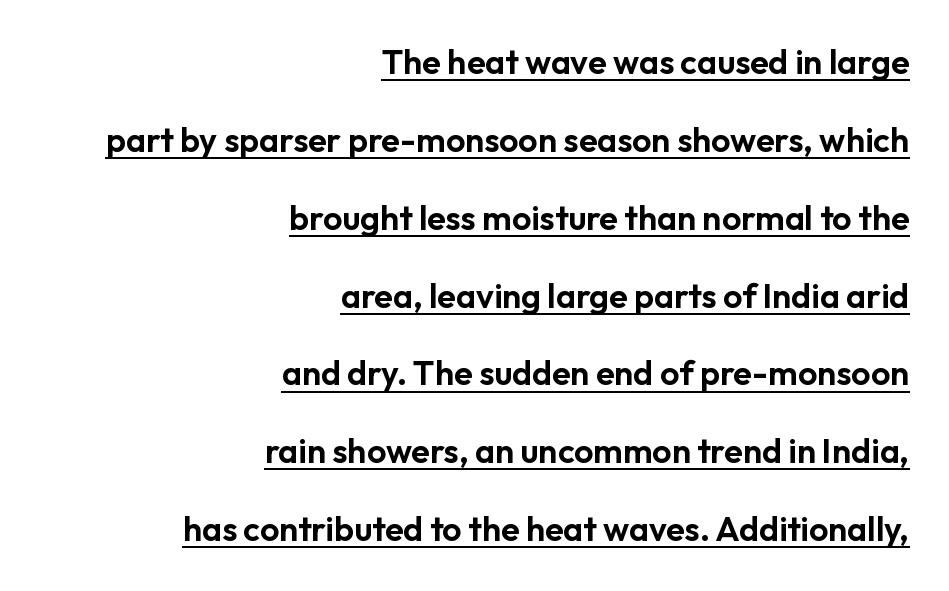
Q: Is the text italic (slanted)? A: No, it is upright.
Q: Is the typeface a serif or a sans-serif typeface? A: Sans-serif.
Q: Is the text underlined? A: Yes.
Q: How is the paragraph aligned? A: Right-aligned.
Q: Is the spacing between letters normal or unusually wide? A: Normal.
Q: Is the spacing between lines tight, normal or loose? A: Loose.
Q: Width (condensed, normal, or wide)? A: Normal.
Q: Stroke contrast? A: Low.
Q: x-height? A: Medium.
Q: Monospaced? A: No.
